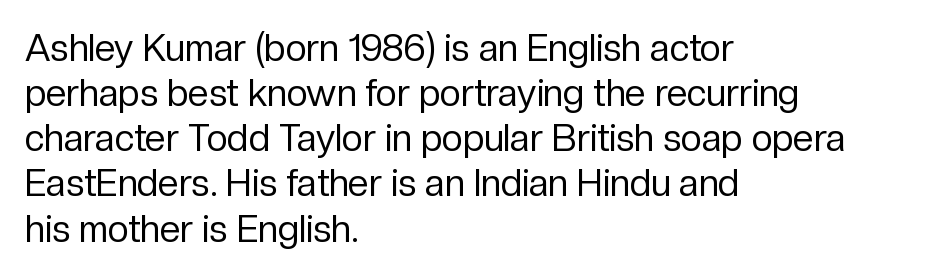
The image shows 37 px regular-weight sans-serif type, upright; set left-aligned, line spacing 1.22x, normal letter spacing, not underlined; low stroke contrast and a medium x-height.
